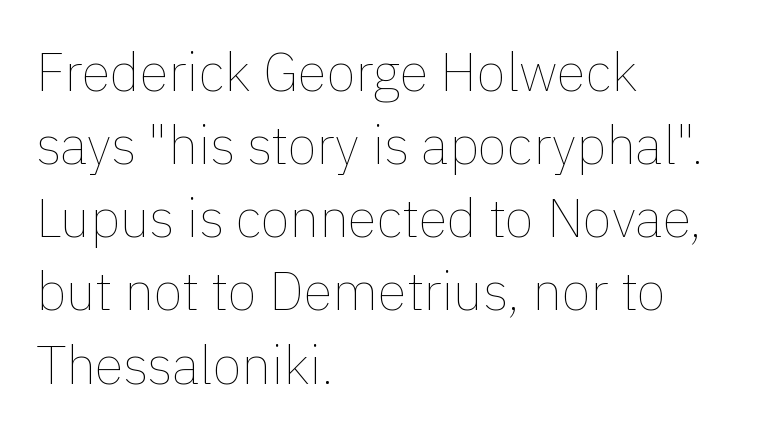
Q: Is the text bold? A: No.
Q: Is the text italic (slanted)? A: No, it is upright.
Q: Is the text underlined? A: No.
Q: How is the paragraph aligned? A: Left-aligned.
Q: Is the spacing between letters normal or unusually wide? A: Normal.
Q: Is the spacing between lines tight, normal or loose? A: Normal.
Q: Width (condensed, normal, or wide)? A: Normal.
Q: x-height? A: Medium.
Q: Monospaced? A: No.
